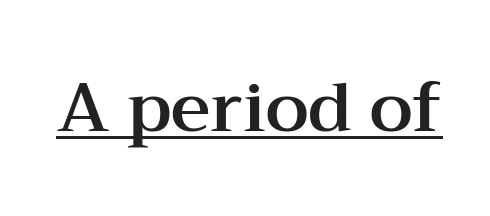
The image shows 69 px wide serif type, upright; set normal letter spacing, underlined; medium stroke contrast and a medium x-height.
